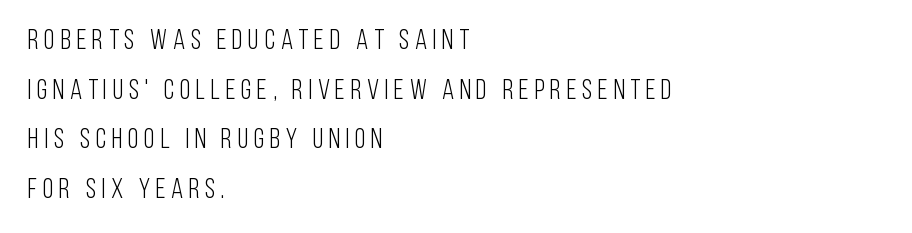
The horizontal fit of the characters is loose and conspicuously gappy. Note the varied advance widths — an 'i' is clearly narrower than an 'm'. Horizontally, the lines are justified to the leading edge only. The letters look calm and open, with moderate or lighter stems.
